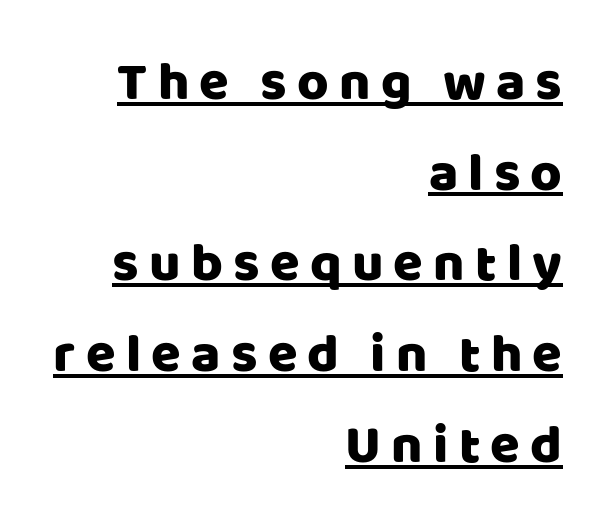
Q: Is the text italic (slanted)? A: No, it is upright.
Q: Is the typeface a serif or a sans-serif typeface? A: Sans-serif.
Q: Is the text underlined? A: Yes.
Q: How is the paragraph aligned? A: Right-aligned.
Q: Is the spacing between lines tight, normal or loose? A: Normal.
Q: Width (condensed, normal, or wide)? A: Normal.
Q: Stroke contrast? A: Low.
Q: x-height? A: Large.
Q: Monospaced? A: No.
